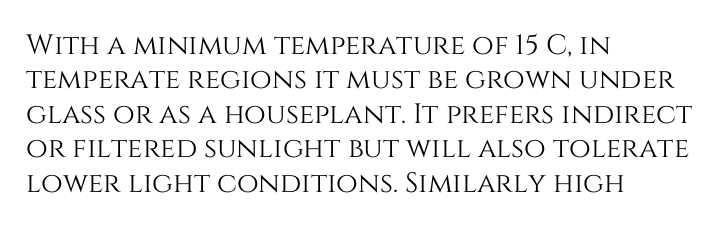
{"italic": "no", "width": "normal", "stroke_contrast": "medium", "x_height": "large", "monospaced": "no", "underline": "no", "align": "left", "line_spacing_ratio": 1.23, "letter_spacing": "normal", "letter_spacing_em": 0.0, "glyph_px": 28}
